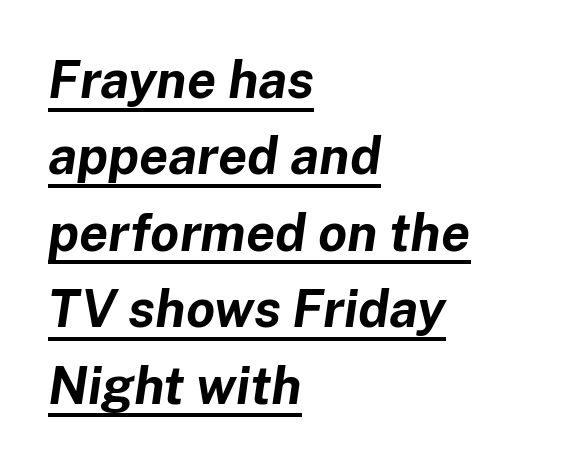
{"italic": "yes", "lean": "right", "slant_degrees": 8, "bold": "yes", "weight": "bold", "width": "normal", "stroke_contrast": "low", "x_height": "medium", "monospaced": "no", "underline": "yes", "align": "left", "line_spacing": "normal", "line_spacing_ratio": 1.47, "letter_spacing": "normal", "letter_spacing_em": 0.0, "glyph_px": 52}
